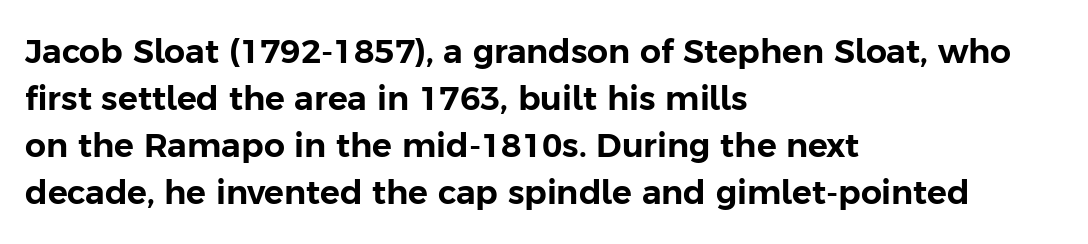
Q: Is the text italic (slanted)? A: No, it is upright.
Q: Is the typeface a serif or a sans-serif typeface? A: Sans-serif.
Q: Is the text underlined? A: No.
Q: How is the paragraph aligned? A: Left-aligned.
Q: Is the spacing between letters normal or unusually wide? A: Normal.
Q: Is the spacing between lines tight, normal or loose? A: Normal.
Q: Width (condensed, normal, or wide)? A: Normal.
Q: Stroke contrast? A: Low.
Q: x-height? A: Medium.
Q: Monospaced? A: No.
